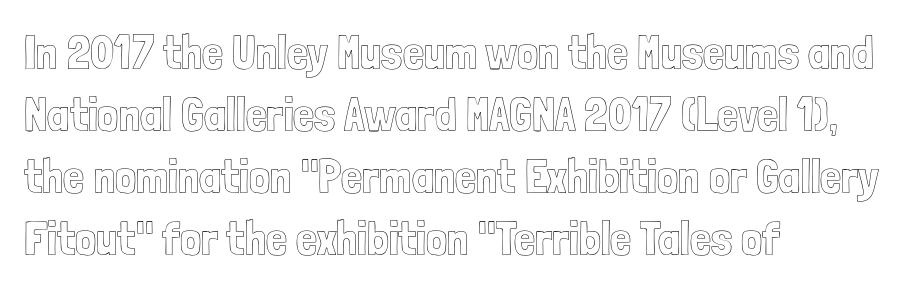
The image shows 47 px condensed type, upright; set left-aligned, normal line spacing (1.32x), normal letter spacing, not underlined; a medium x-height.
